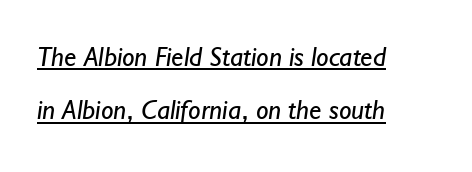
The image shows 28 px regular-weight sans-serif type; set left-aligned, loose line spacing (1.9x), normal letter spacing, underlined; low stroke contrast and a small x-height.
